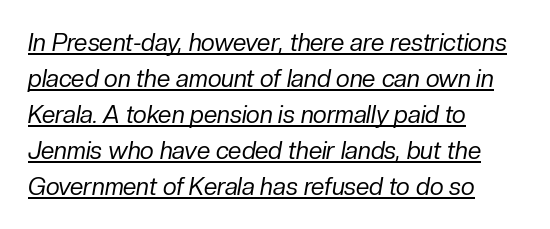
Q: Is the text bold? A: No.
Q: Is the text italic (slanted)? A: Yes, it leans right by about 10 degrees.
Q: Is the text underlined? A: Yes.
Q: How is the paragraph aligned? A: Left-aligned.
Q: Is the spacing between letters normal or unusually wide? A: Normal.
Q: Is the spacing between lines tight, normal or loose? A: Normal.
